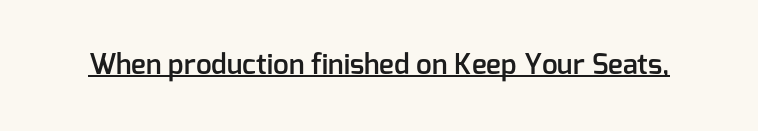
Q: Is the text bold? A: Semi-bold.
Q: Is the text italic (slanted)? A: No, it is upright.
Q: Is the typeface a serif or a sans-serif typeface? A: Sans-serif.
Q: Is the text underlined? A: Yes.
Q: Is the spacing between letters normal or unusually wide? A: Normal.
Q: Width (condensed, normal, or wide)? A: Normal.
Q: Stroke contrast? A: Low.
Q: x-height? A: Medium.
Q: Monospaced? A: No.
